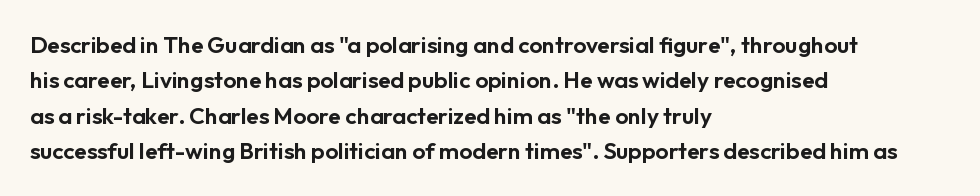
The image shows 23 px text type, upright; set left-aligned, normal line spacing (1.54x), normal letter spacing, not underlined.
